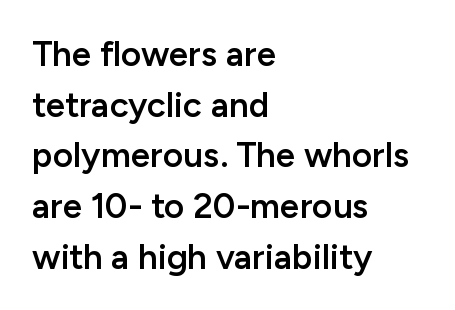
{"serif": "no", "italic": "no", "bold": "semi", "weight": "semibold", "width": "normal", "stroke_contrast": "low", "x_height": "medium", "monospaced": "no", "underline": "no", "align": "left", "line_spacing": "normal", "line_spacing_ratio": 1.45, "letter_spacing": "normal", "letter_spacing_em": 0.0, "glyph_px": 35}
